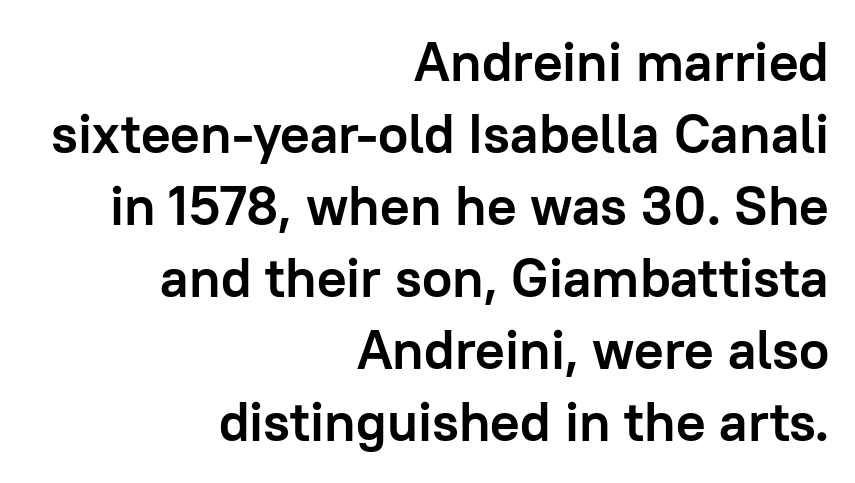
{"serif": "no", "italic": "no", "bold": "yes", "weight": "semibold", "width": "normal", "stroke_contrast": "low", "x_height": "medium", "monospaced": "no", "underline": "no", "align": "right", "line_spacing": "normal", "line_spacing_ratio": 1.31, "letter_spacing": "normal", "letter_spacing_em": 0.0, "glyph_px": 55}
